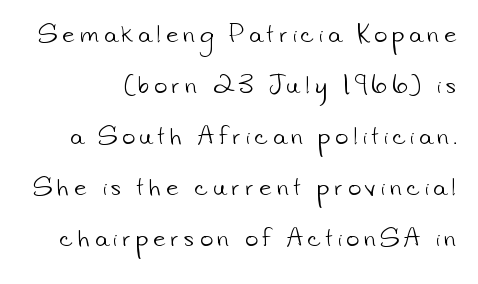
{"bold": "no", "underline": "no", "line_spacing": "loose", "line_spacing_ratio": 2.32, "letter_spacing": "wide", "letter_spacing_em": 0.23, "glyph_px": 22}
